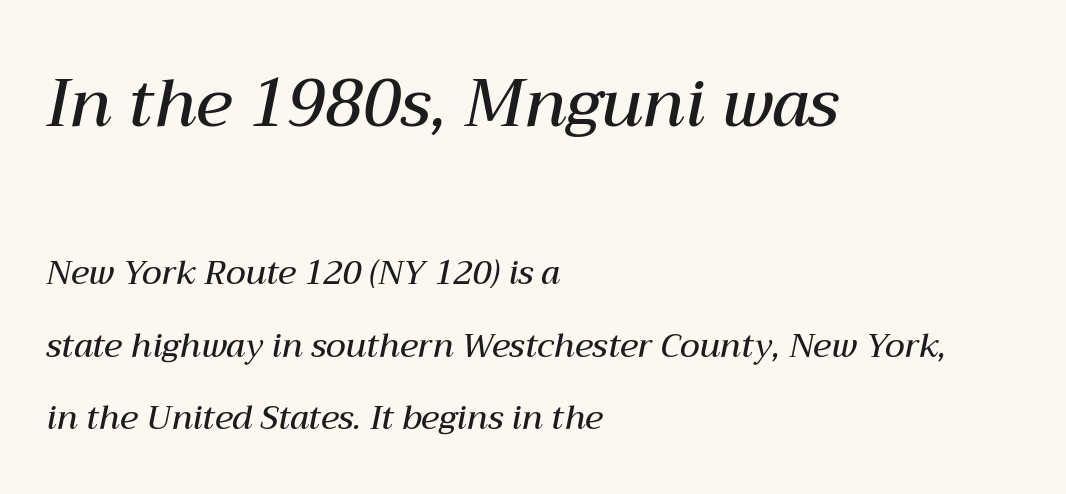
{"italic": "yes", "lean": "right", "slant_degrees": 12, "bold": "semi", "weight": "semibold", "width": "normal", "stroke_contrast": "medium", "x_height": "medium", "monospaced": "no", "underline": "no", "align": "left", "line_spacing": "loose", "line_spacing_ratio": 2.2, "letter_spacing": "normal", "letter_spacing_em": 0.0, "larger_block": "first", "size_ratio": 2.0, "glyph_px": 66}
